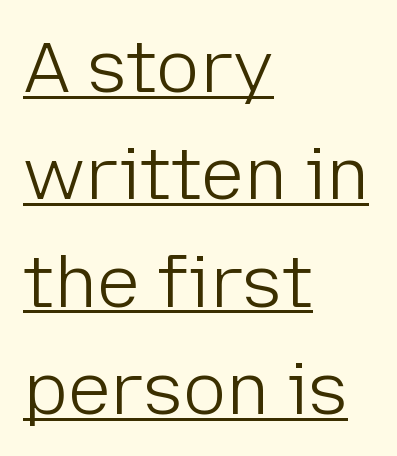
The type family on display is of the sans-serif kind. Is the type heavy? It reads as light-to-regular instead. This sample uses an upright cut, with every glyph sitting square on the baseline. The type is set solid horizontally, with unmodified tracking. Reading down the column, the eye jumps a familiar distance to each next line. Looks like regular typesetting: each glyph gets only the width it needs.
